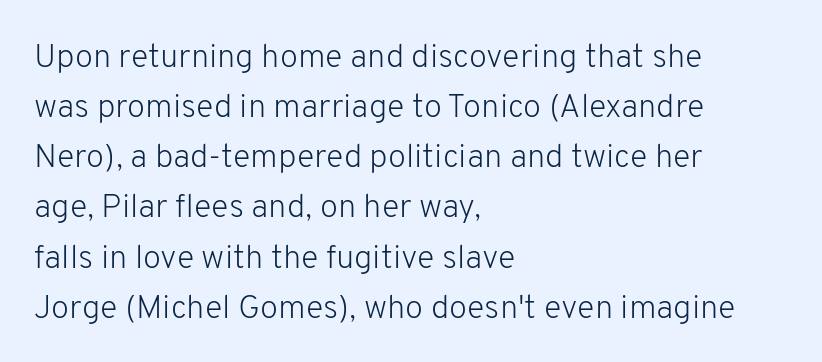
{"serif": "no", "italic": "no", "bold": "no", "weight": "light", "width": "normal", "stroke_contrast": "low", "x_height": "medium", "monospaced": "no", "underline": "no", "align": "left", "line_spacing": "normal", "line_spacing_ratio": 1.52, "letter_spacing": "normal", "letter_spacing_em": 0.0, "glyph_px": 33}
